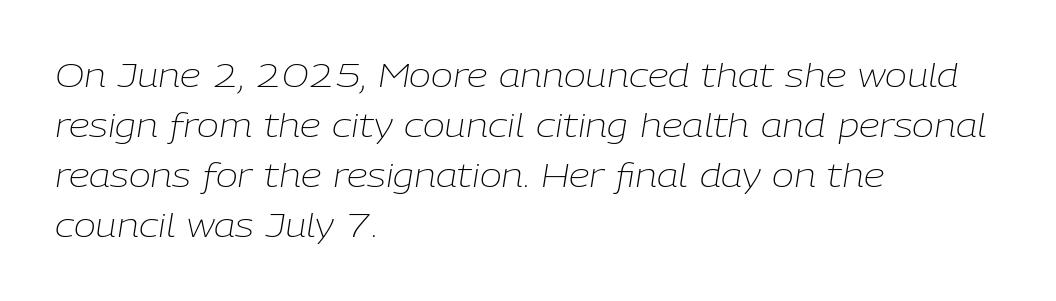
Caption: multi-line text, flush left, ragged right. Words float on clear page, feet unadorned. A typesetter would call this proportional, since set widths differ per character. Nobody touched the tracking dial on this one.
